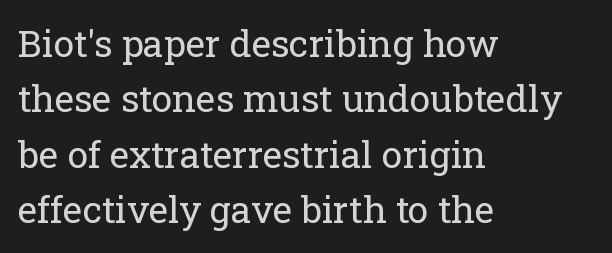
Q: Is the text bold? A: No.
Q: Is the text italic (slanted)? A: No, it is upright.
Q: Is the typeface a serif or a sans-serif typeface? A: Serif.
Q: Is the text underlined? A: No.
Q: How is the paragraph aligned? A: Left-aligned.
Q: Is the spacing between letters normal or unusually wide? A: Normal.
Q: Is the spacing between lines tight, normal or loose? A: Normal.
Q: Width (condensed, normal, or wide)? A: Normal.
Q: Stroke contrast? A: Low.
Q: x-height? A: Medium.
Q: Monospaced? A: No.
